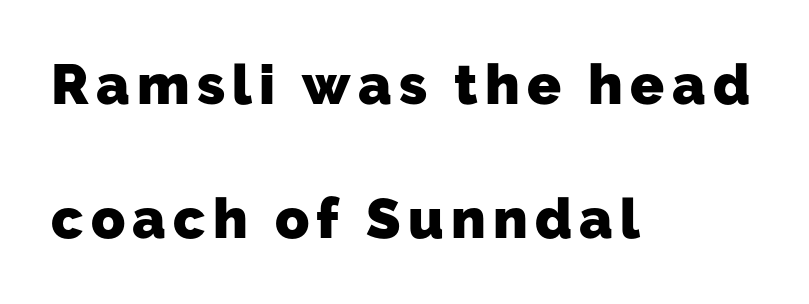
The image shows 56 px heavy sans-serif type; set left-aligned, loose line spacing (2.4x), not underlined; low stroke contrast and a medium x-height.
